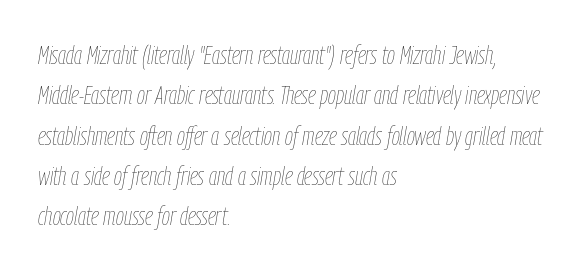
The image shows 26 px text type, italic (leaning right); set left-aligned, normal line spacing (1.55x), normal letter spacing, not underlined.
